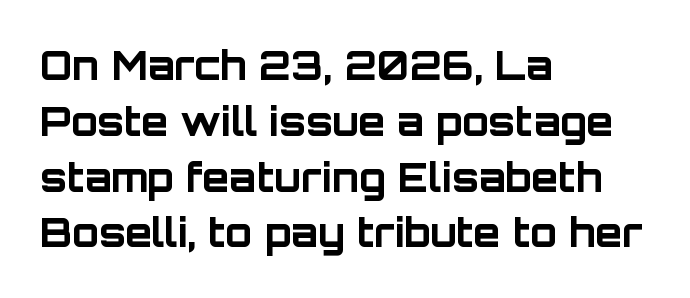
Tall strokes in this sample are plumb rather than angled. A normal amount of white space separates one row of letters from the next. Is the type bold? Yes — the strokes are clearly thick and heavy. Here the designer chose a conventional face with non-uniform glyph widths. Visually the block forms a straight wall on the left and a jagged coastline on the right. Has an underline been added? It has not.
